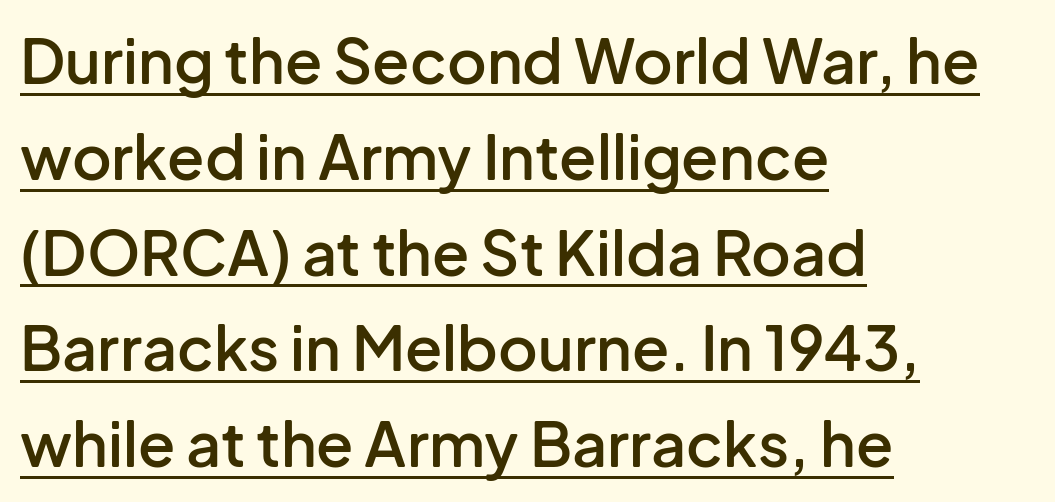
Q: Is the text bold? A: Semi-bold.
Q: Is the text italic (slanted)? A: No, it is upright.
Q: Is the typeface a serif or a sans-serif typeface? A: Sans-serif.
Q: Is the text underlined? A: Yes.
Q: How is the paragraph aligned? A: Left-aligned.
Q: Is the spacing between letters normal or unusually wide? A: Normal.
Q: Is the spacing between lines tight, normal or loose? A: Normal.
Q: Width (condensed, normal, or wide)? A: Normal.
Q: Stroke contrast? A: Low.
Q: x-height? A: Medium.
Q: Monospaced? A: No.
